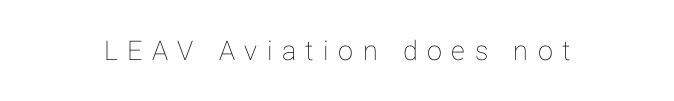
The image shows 27 px text type, upright; set unusually wide letter spacing (+0.35 em), not underlined.
